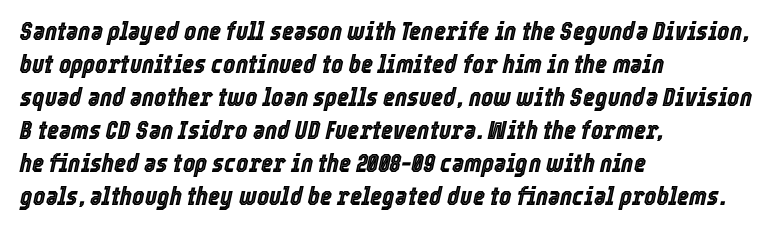
Check under the words: just untouched page. Is the letter spacing exaggerated? No — it looks like the ordinary default. The passage shown stacks its lines at a standard gap. Characters are canted at an angle relative to the baseline's perpendicular.
